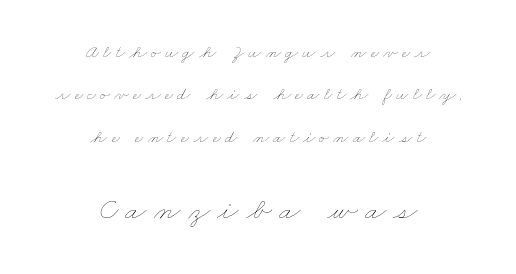
The image shows 31 px thin, wide type; set centered, loose line spacing (2.35x), unusually wide letter spacing (+0.23 em), not underlined; the second (bottom) block is 1.72x larger; low stroke contrast and a small x-height.
